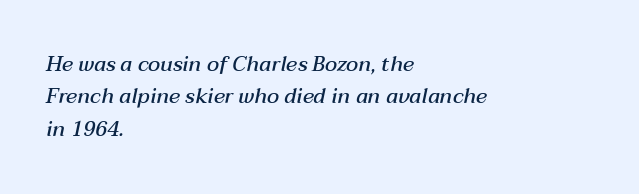
{"italic": "yes", "lean": "right", "slant_degrees": 12, "bold": "semi", "underline": "no", "align": "left", "line_spacing": "normal", "line_spacing_ratio": 1.54, "letter_spacing": "normal", "letter_spacing_em": 0.0, "glyph_px": 21}
